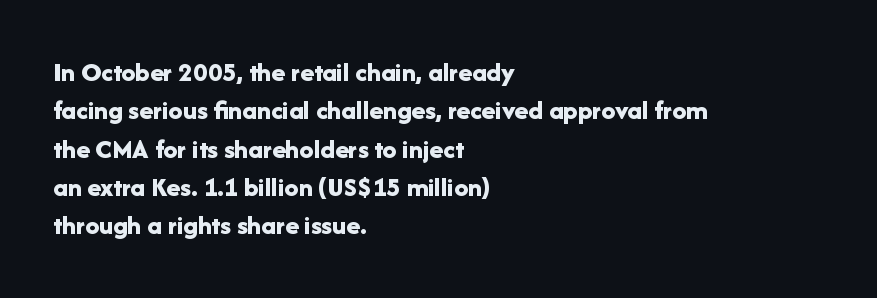
{"serif": "no", "italic": "no", "bold": "yes", "weight": "bold", "width": "normal", "stroke_contrast": "low", "x_height": "medium", "monospaced": "no", "underline": "no", "align": "left", "line_spacing": "normal", "line_spacing_ratio": 1.37, "letter_spacing": "normal", "letter_spacing_em": 0.0, "glyph_px": 28}
